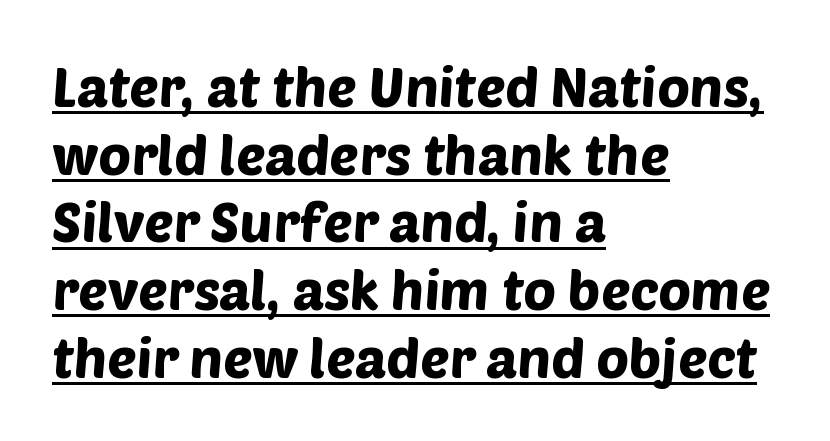
Q: Is the typeface a serif or a sans-serif typeface? A: Sans-serif.
Q: Is the text underlined? A: Yes.
Q: How is the paragraph aligned? A: Left-aligned.
Q: Is the spacing between letters normal or unusually wide? A: Normal.
Q: Width (condensed, normal, or wide)? A: Normal.
Q: Stroke contrast? A: Low.
Q: x-height? A: Large.
Q: Monospaced? A: No.
